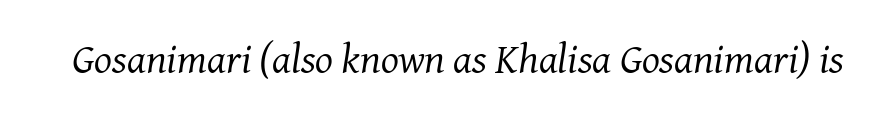
{"serif": "yes", "italic": "yes", "lean": "right", "slant_degrees": 8, "bold": "no", "weight": "regular", "width": "normal", "stroke_contrast": "medium", "x_height": "medium", "monospaced": "no", "underline": "no", "letter_spacing": "normal", "letter_spacing_em": 0.0, "glyph_px": 42}
